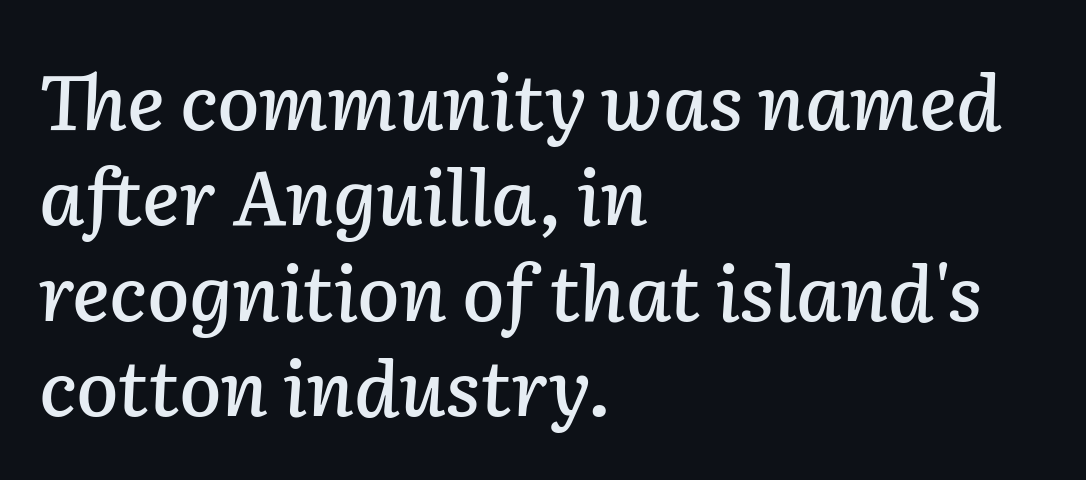
The space beneath each line is pristine and unruled. Each letter keeps its own natural width here, so spacing adapts to shape. Casual observation: everything's shoved over to the left. The specimen reads as italic at a glance.
